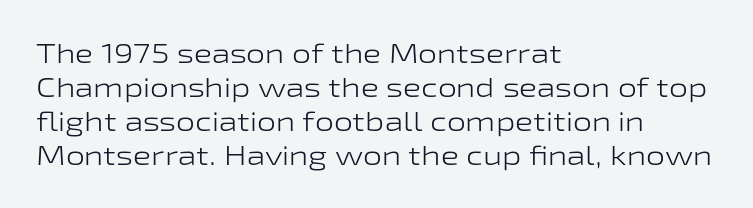
Q: Is the text bold? A: No.
Q: Is the text italic (slanted)? A: No, it is upright.
Q: Is the text underlined? A: No.
Q: How is the paragraph aligned? A: Left-aligned.
Q: Is the spacing between letters normal or unusually wide? A: Normal.
Q: Is the spacing between lines tight, normal or loose? A: Normal.
